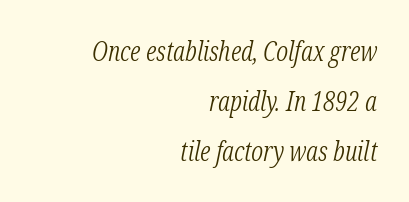
{"italic": "yes", "lean": "right", "slant_degrees": 12, "bold": "no", "underline": "no", "align": "right", "line_spacing_ratio": 1.86, "letter_spacing": "normal", "letter_spacing_em": 0.0, "glyph_px": 27}
